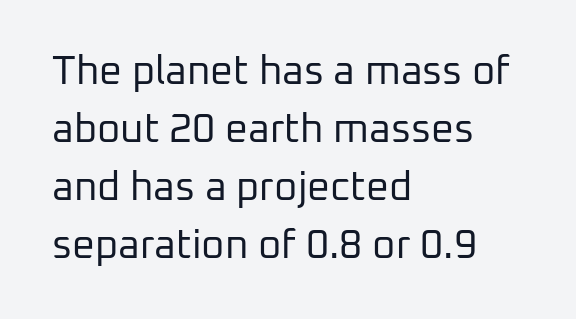
Q: Is the text bold? A: No.
Q: Is the text italic (slanted)? A: No, it is upright.
Q: Is the typeface a serif or a sans-serif typeface? A: Sans-serif.
Q: Is the text underlined? A: No.
Q: How is the paragraph aligned? A: Left-aligned.
Q: Is the spacing between letters normal or unusually wide? A: Normal.
Q: Is the spacing between lines tight, normal or loose? A: Normal.
Q: Width (condensed, normal, or wide)? A: Normal.
Q: Stroke contrast? A: Low.
Q: x-height? A: Medium.
Q: Monospaced? A: No.
